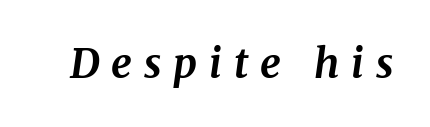
The image shows 41 px bold serif type, italic (leaning right); set unusually wide letter spacing (+0.29 em), not underlined; medium stroke contrast and a medium x-height.
